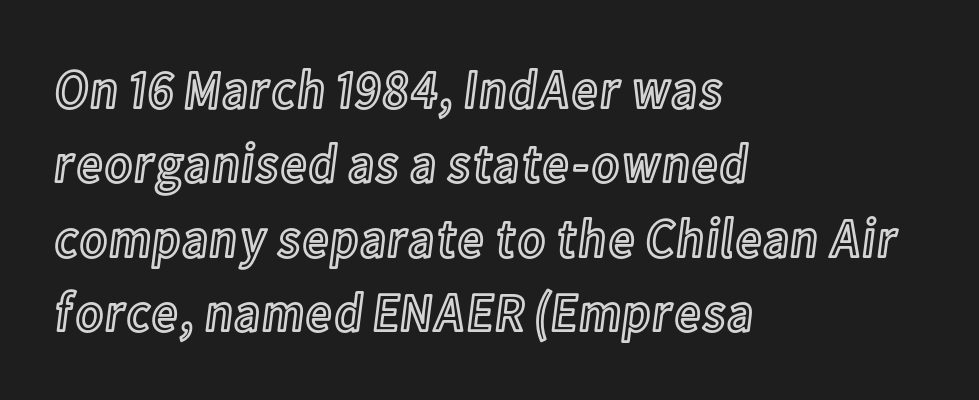
The block of text has a typical density, with ordinary space between rows. The zone under the glyphs is completely vacant. The rag falls on the right side of this text block. Looks like regular typesetting: each glyph gets only the width it needs.
